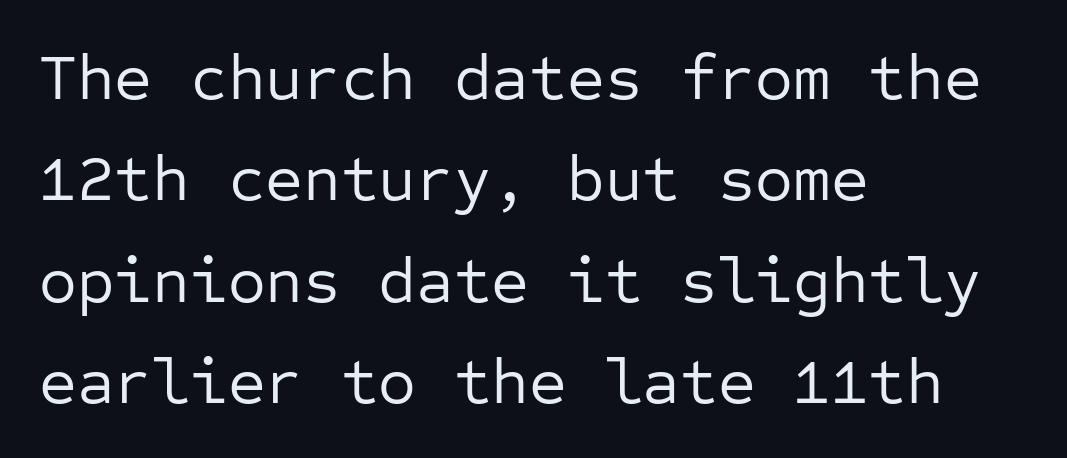
The image shows 65 px regular-weight sans-serif type, upright, monospaced; set left-aligned, normal line spacing (1.56x), normal letter spacing, not underlined; low stroke contrast and a medium x-height.
